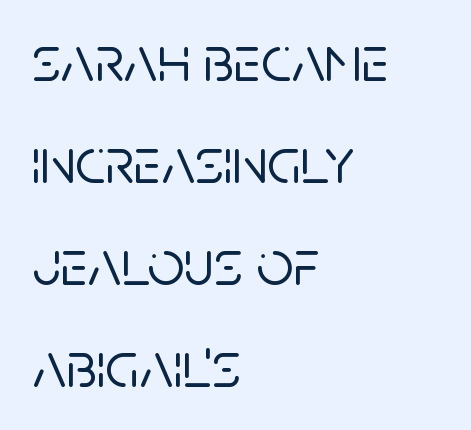
Q: Is the text italic (slanted)? A: No, it is upright.
Q: Is the typeface a serif or a sans-serif typeface? A: Sans-serif.
Q: Is the text underlined? A: No.
Q: How is the paragraph aligned? A: Left-aligned.
Q: Is the spacing between letters normal or unusually wide? A: Normal.
Q: Is the spacing between lines tight, normal or loose? A: Normal.
Q: Width (condensed, normal, or wide)? A: Normal.
Q: Stroke contrast? A: Low.
Q: x-height? A: Large.
Q: Monospaced? A: No.
